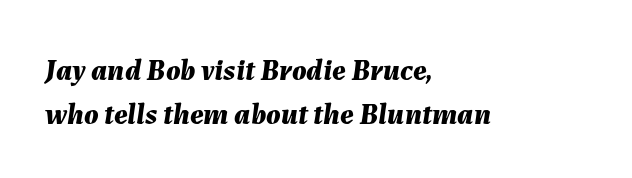
The image shows 30 px bold type, italic (leaning right); set left-aligned, normal line spacing (1.46x), normal letter spacing, not underlined; medium stroke contrast and a medium x-height.
